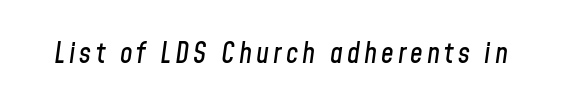
Q: Is the text italic (slanted)? A: Yes, it leans right by about 8 degrees.
Q: Is the text underlined? A: No.
Q: Width (condensed, normal, or wide)? A: Condensed.
Q: Stroke contrast? A: Low.
Q: x-height? A: Medium.
Q: Monospaced? A: No.
